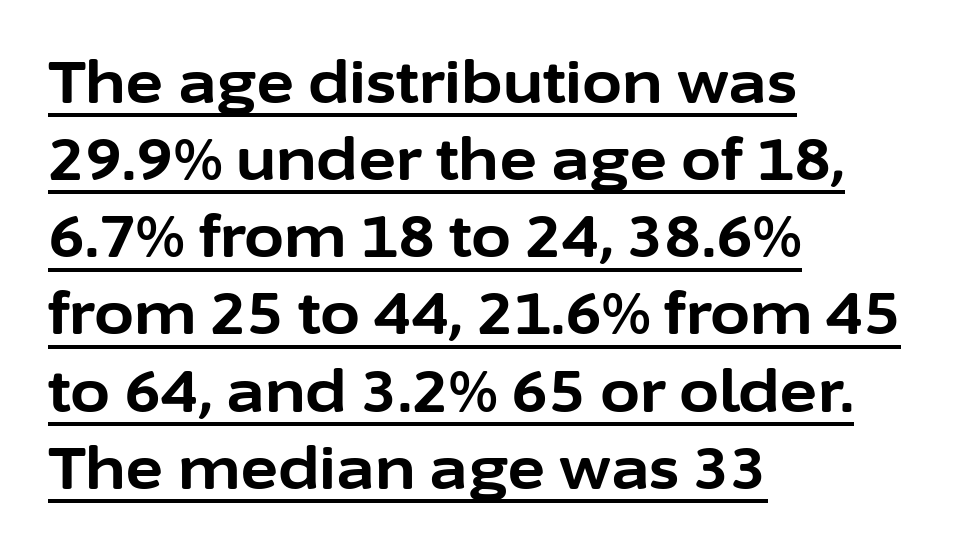
Q: Is the text bold? A: Yes.
Q: Is the text italic (slanted)? A: No, it is upright.
Q: Is the typeface a serif or a sans-serif typeface? A: Sans-serif.
Q: Is the text underlined? A: Yes.
Q: How is the paragraph aligned? A: Left-aligned.
Q: Is the spacing between letters normal or unusually wide? A: Normal.
Q: Is the spacing between lines tight, normal or loose? A: Normal.
Q: Width (condensed, normal, or wide)? A: Normal.
Q: Stroke contrast? A: Low.
Q: x-height? A: Medium.
Q: Monospaced? A: No.
